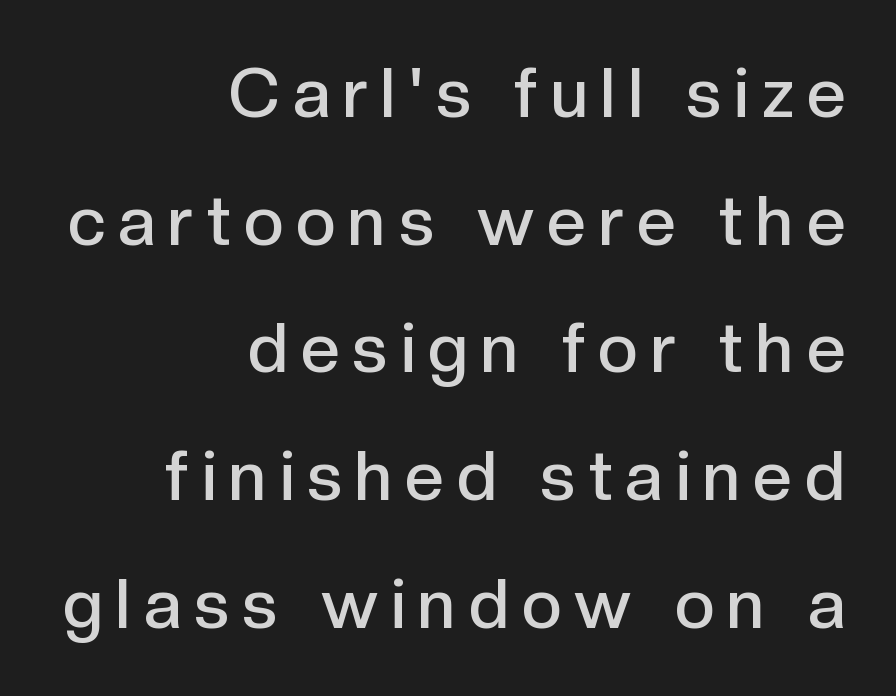
The image shows 69 px semibold sans-serif type, upright; set right-aligned, line spacing 1.85x, not underlined; a medium x-height.
